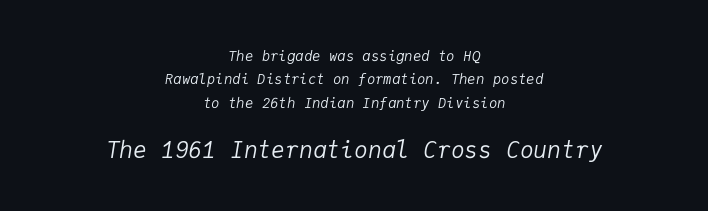
The image shows 23 px text type, italic (leaning right); set centered, normal line spacing (1.67x), normal letter spacing, not underlined; the second (bottom) block is 1.64x larger.
